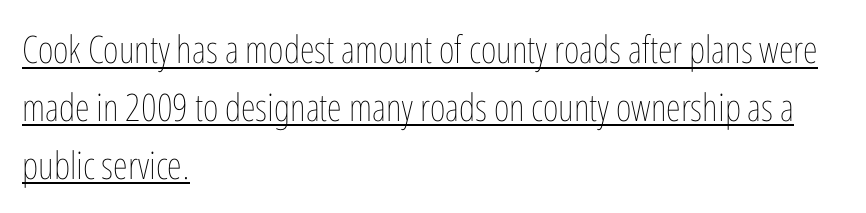
{"italic": "no", "bold": "no", "weight": "thin", "width": "condensed", "stroke_contrast": "low", "x_height": "medium", "monospaced": "no", "underline": "yes", "align": "left", "line_spacing": "normal", "line_spacing_ratio": 1.52, "letter_spacing": "normal", "letter_spacing_em": 0.0, "glyph_px": 38}
